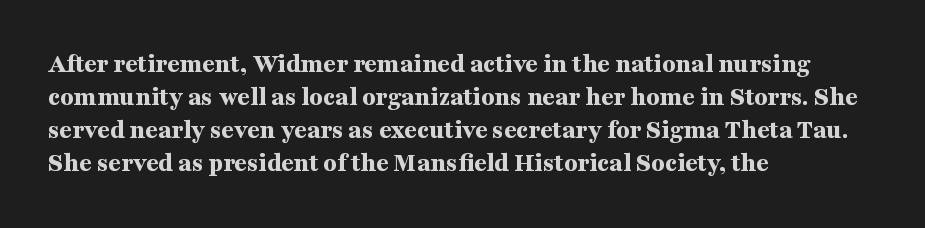
The image shows 27 px bold type, upright; set left-aligned, line spacing 1.22x, normal letter spacing, not underlined.
